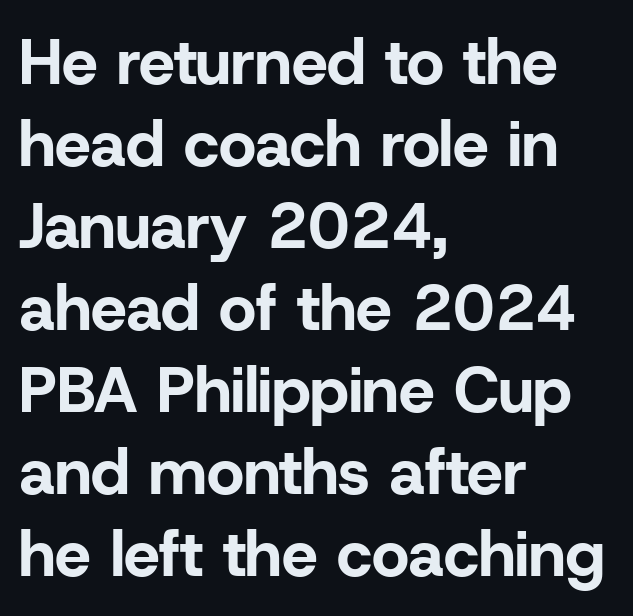
Q: Is the text bold? A: Yes.
Q: Is the text italic (slanted)? A: No, it is upright.
Q: Is the typeface a serif or a sans-serif typeface? A: Sans-serif.
Q: Is the text underlined? A: No.
Q: How is the paragraph aligned? A: Left-aligned.
Q: Is the spacing between letters normal or unusually wide? A: Normal.
Q: Is the spacing between lines tight, normal or loose? A: Normal.
Q: Width (condensed, normal, or wide)? A: Normal.
Q: Stroke contrast? A: Low.
Q: x-height? A: Medium.
Q: Monospaced? A: No.
